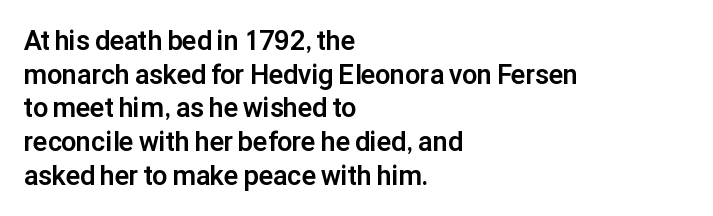
Its strokes are broad and dark, the hallmark of bold type. It's the straight-up-and-down kind of type. Regular leading. Caption: standard tracking, unaltered.
